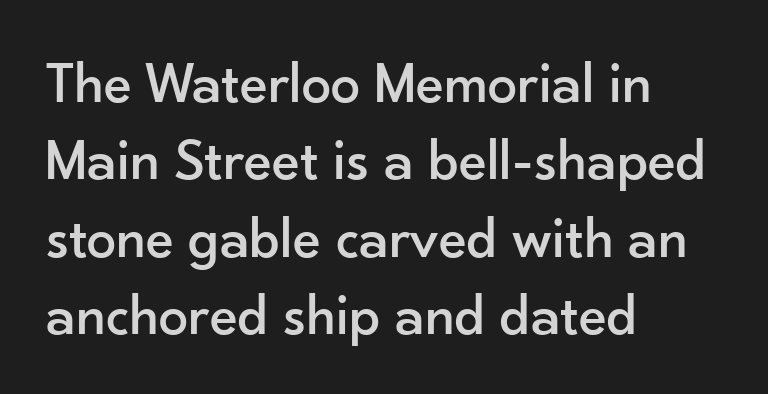
Q: Is the text italic (slanted)? A: No, it is upright.
Q: Is the typeface a serif or a sans-serif typeface? A: Sans-serif.
Q: Is the text underlined? A: No.
Q: How is the paragraph aligned? A: Left-aligned.
Q: Is the spacing between letters normal or unusually wide? A: Normal.
Q: Is the spacing between lines tight, normal or loose? A: Normal.
Q: Width (condensed, normal, or wide)? A: Normal.
Q: Stroke contrast? A: Low.
Q: x-height? A: Small.
Q: Monospaced? A: No.
